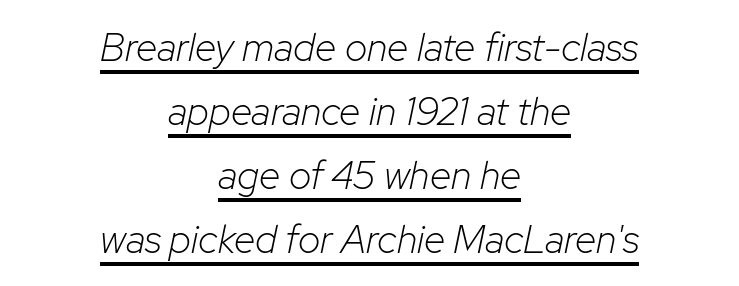
The image shows 39 px light type, italic (leaning right); set centered, normal line spacing (1.64x), normal letter spacing, underlined; low stroke contrast and a medium x-height.
